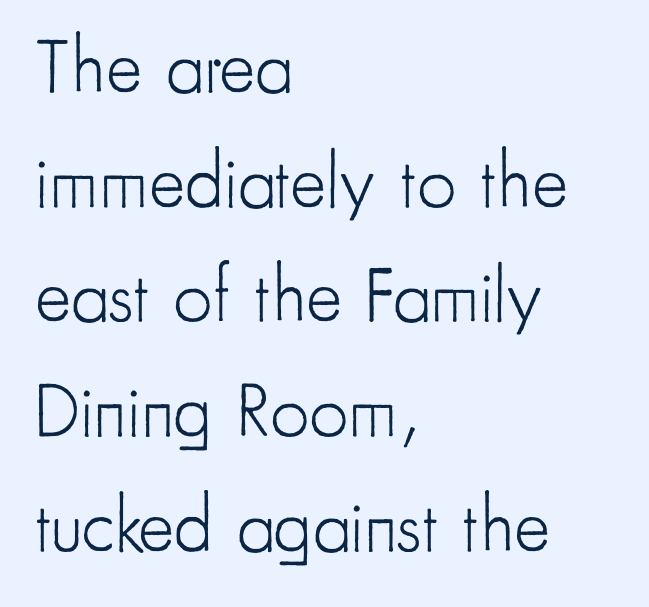
The image shows 77 px light, condensed sans-serif type, upright; set left-aligned, normal line spacing (1.49x), normal letter spacing, not underlined; low stroke contrast and a small x-height.
